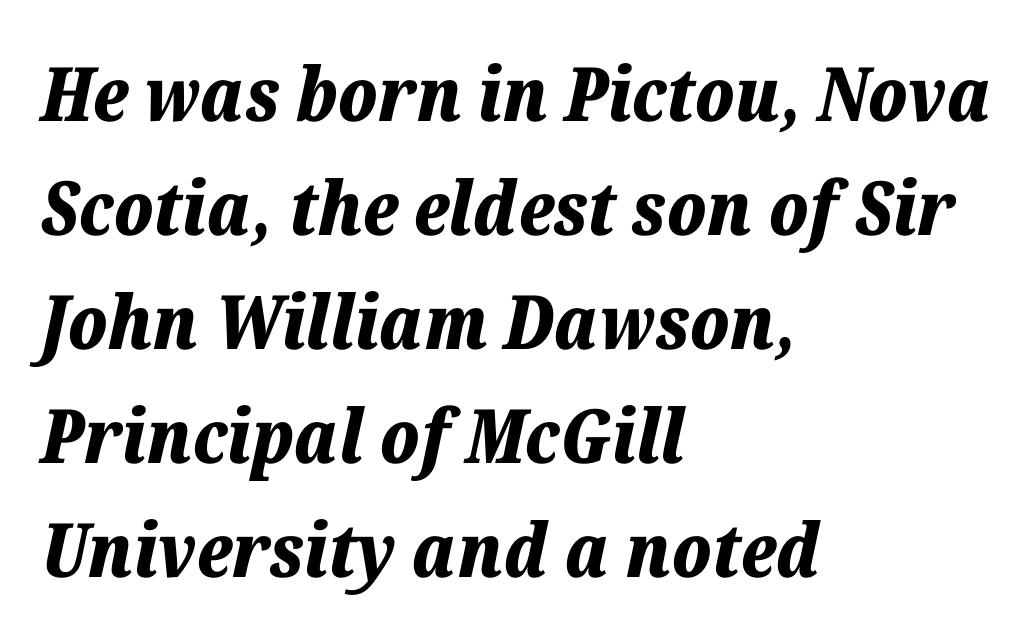
Q: Is the text bold? A: Yes.
Q: Is the text italic (slanted)? A: Yes, it leans right by about 12 degrees.
Q: Is the text underlined? A: No.
Q: How is the paragraph aligned? A: Left-aligned.
Q: Is the spacing between letters normal or unusually wide? A: Normal.
Q: Is the spacing between lines tight, normal or loose? A: Normal.
Q: Width (condensed, normal, or wide)? A: Normal.
Q: Stroke contrast? A: Low.
Q: x-height? A: Medium.
Q: Monospaced? A: No.
